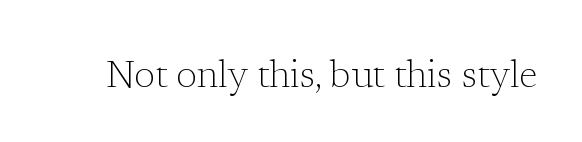
This sample uses an upright cut, with every glyph sitting square on the baseline. Nobody drew a line under any word here. Glyph-to-glyph distance matches everyday printed text. Yep, those are serifs on the letters. Bold? No — there's no thickening of the strokes. Is this a fixed-width face? No — the glyphs have proportional, varying widths.
